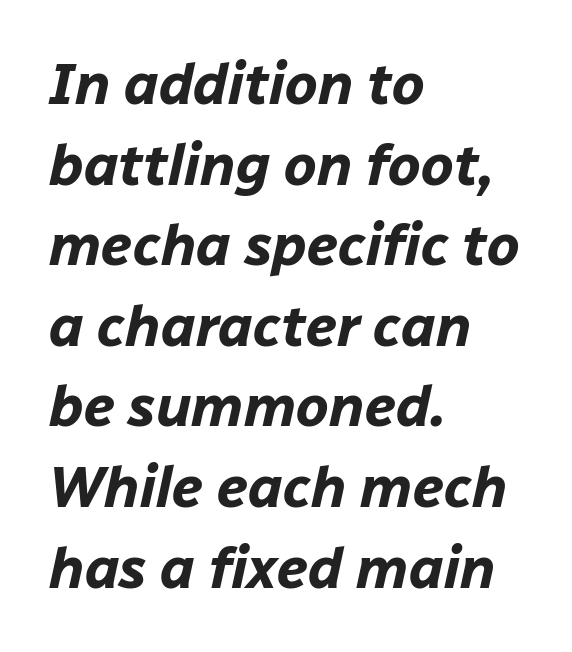
Observe the lean: these are italic letterforms. The lines sit at an ordinary, default distance from one another. Layout note: lines flush left. Unmarked baselines from the first word to the last. Is this a fixed-width face? No — the glyphs have proportional, varying widths.
